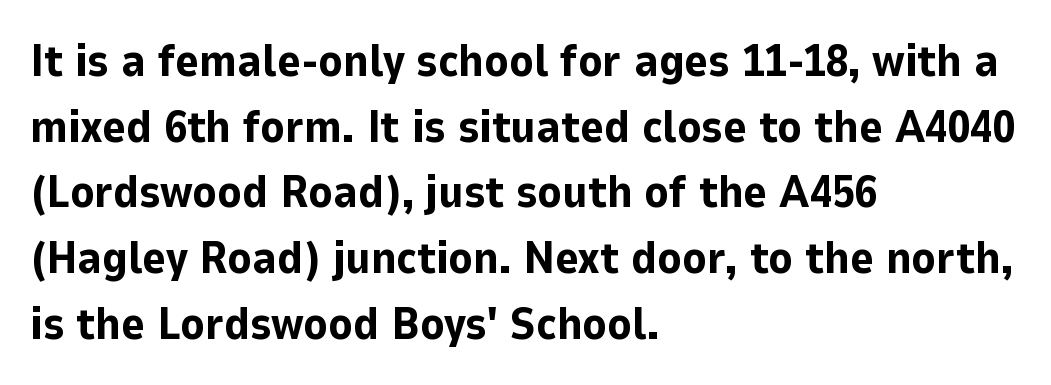
The image shows 45 px bold sans-serif type, upright; set left-aligned, normal line spacing (1.46x), normal letter spacing, not underlined; low stroke contrast and a medium x-height.
